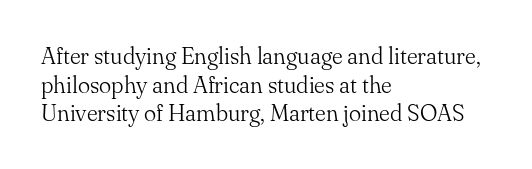
The lines sit at an ordinary, default distance from one another. The text block is weighted toward the left margin, trailing off unevenly rightward. Tracking value appears to be zero — textbook default spacing. Has an underline been added? It has not. Stroke mass is kept to a normal reading level or below.
